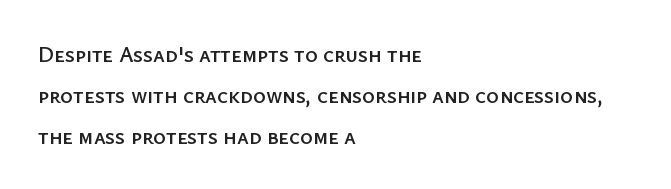
The image shows 22 px text type, upright; set left-aligned, line spacing 1.86x, normal letter spacing, not underlined.
